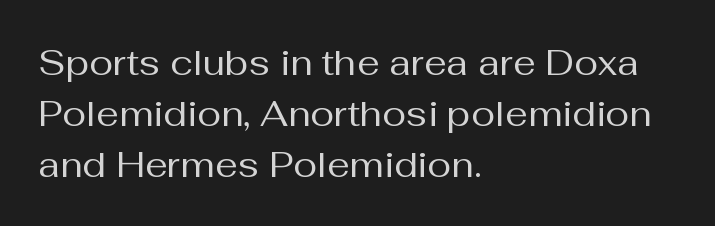
The image shows 36 px regular-weight sans-serif type, upright; set left-aligned, normal line spacing (1.41x), normal letter spacing, not underlined; medium stroke contrast and a medium x-height.
